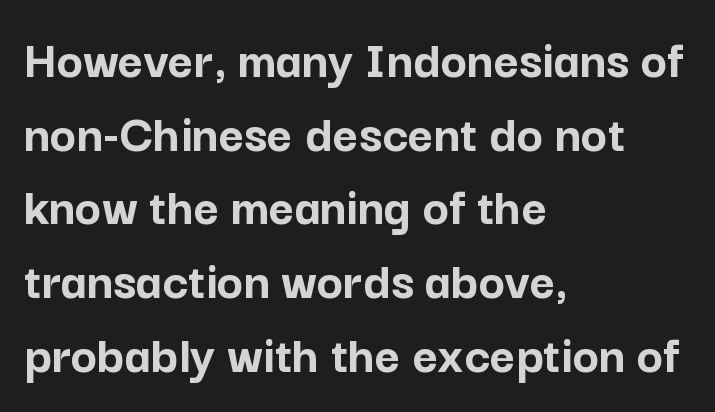
{"serif": "no", "italic": "no", "bold": "yes", "weight": "semibold", "width": "normal", "stroke_contrast": "low", "x_height": "medium", "monospaced": "no", "underline": "no", "align": "left", "line_spacing": "normal", "line_spacing_ratio": 1.34, "letter_spacing": "normal", "letter_spacing_em": 0.0, "glyph_px": 55}
